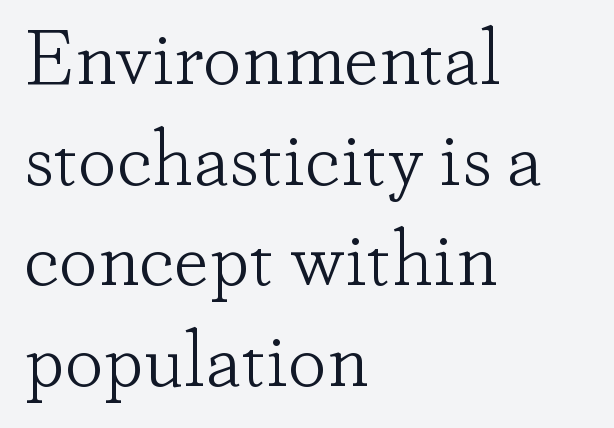
Q: Is the text bold? A: No.
Q: Is the text italic (slanted)? A: No, it is upright.
Q: Is the typeface a serif or a sans-serif typeface? A: Serif.
Q: Is the text underlined? A: No.
Q: How is the paragraph aligned? A: Left-aligned.
Q: Is the spacing between letters normal or unusually wide? A: Normal.
Q: Is the spacing between lines tight, normal or loose? A: Normal.
Q: Width (condensed, normal, or wide)? A: Normal.
Q: Stroke contrast? A: Low.
Q: x-height? A: Small.
Q: Monospaced? A: No.
